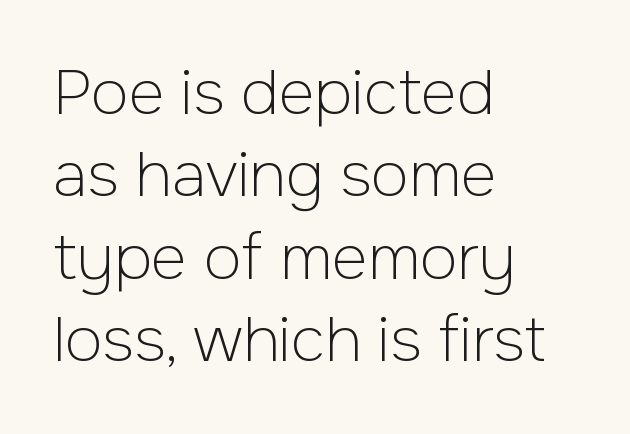
Q: Is the text bold? A: No.
Q: Is the text italic (slanted)? A: No, it is upright.
Q: Is the typeface a serif or a sans-serif typeface? A: Sans-serif.
Q: Is the text underlined? A: No.
Q: How is the paragraph aligned? A: Left-aligned.
Q: Is the spacing between letters normal or unusually wide? A: Normal.
Q: Is the spacing between lines tight, normal or loose? A: Normal.
Q: Width (condensed, normal, or wide)? A: Normal.
Q: Stroke contrast? A: Low.
Q: x-height? A: Medium.
Q: Monospaced? A: No.
